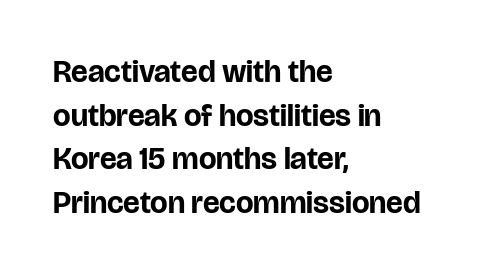
Think of a printed novel: that variable character pitch is what you see here. You'd pick this weight for a headline — it's a proper bold. Glyph-to-glyph distance matches everyday printed text. No word sits above an underline. No feet cap the strokes, marking this as sans-serif type. Short and long lines alike share a common starting point at left.
